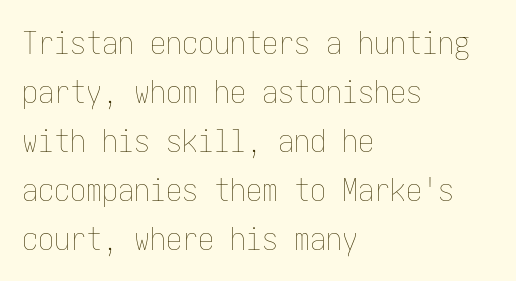
{"italic": "no", "bold": "no", "weight": "thin", "width": "condensed", "stroke_contrast": "low", "x_height": "medium", "underline": "no", "align": "left", "line_spacing": "normal", "line_spacing_ratio": 1.53, "letter_spacing": "normal", "letter_spacing_em": 0.0, "glyph_px": 32}
